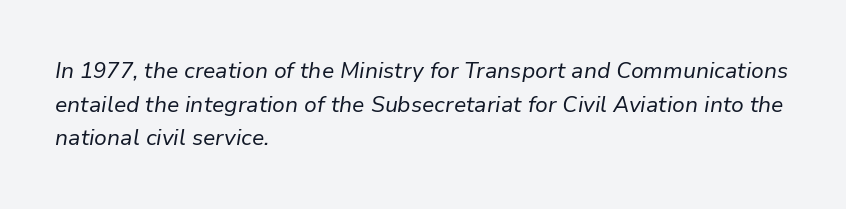
{"italic": "yes", "lean": "right", "slant_degrees": 9, "bold": "no", "underline": "no", "align": "left", "line_spacing": "normal", "line_spacing_ratio": 1.53, "letter_spacing": "normal", "letter_spacing_em": 0.0, "glyph_px": 22}
